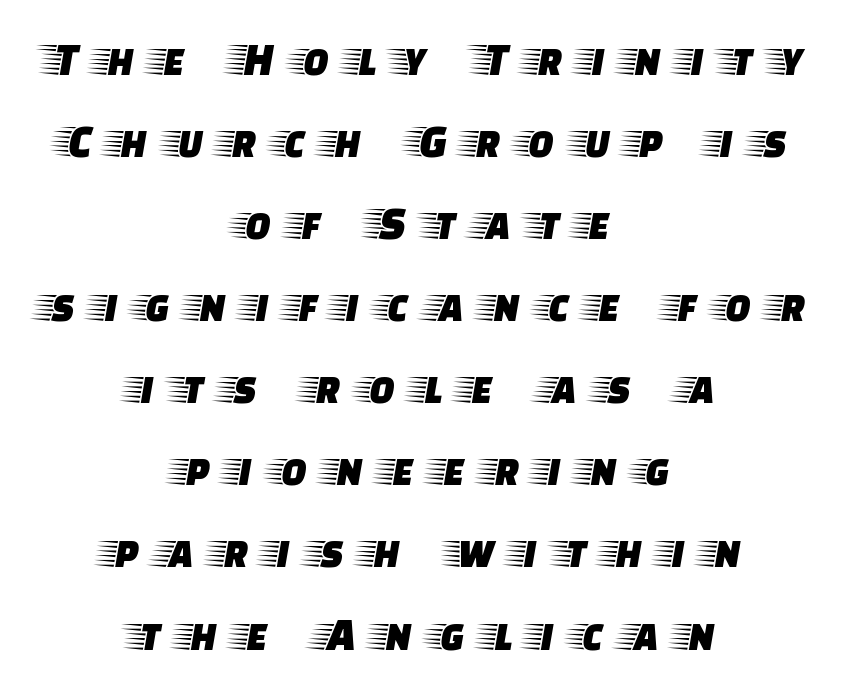
The image shows 48 px wide serif type; set centered, line spacing 1.71x, unusually wide letter spacing (+0.4 em), not underlined; low stroke contrast and a large x-height.
